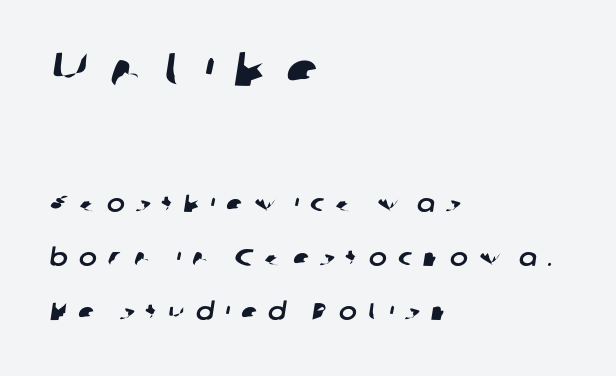
{"serif": "no", "width": "normal", "stroke_contrast": "low", "x_height": "medium", "monospaced": "no", "underline": "no", "align": "left", "line_spacing": "loose", "line_spacing_ratio": 2.26, "letter_spacing": "wide", "letter_spacing_em": 0.46, "larger_block": "first", "size_ratio": 1.96, "glyph_px": 47}
